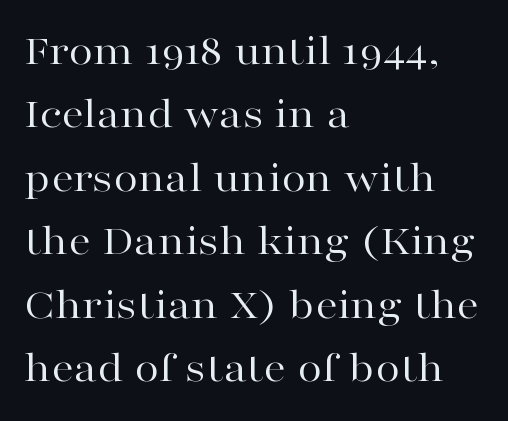
The image shows 45 px regular-weight, wide serif type, upright; set left-aligned, normal line spacing (1.41x), normal letter spacing, not underlined; high stroke contrast and a medium x-height.
